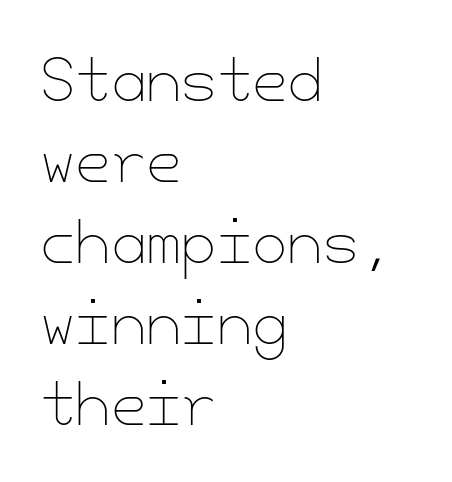
Q: Is the text bold? A: No.
Q: Is the text italic (slanted)? A: No, it is upright.
Q: Is the text underlined? A: No.
Q: How is the paragraph aligned? A: Left-aligned.
Q: Is the spacing between letters normal or unusually wide? A: Normal.
Q: Is the spacing between lines tight, normal or loose? A: Normal.
Q: Width (condensed, normal, or wide)? A: Normal.
Q: Stroke contrast? A: Low.
Q: x-height? A: Small.
